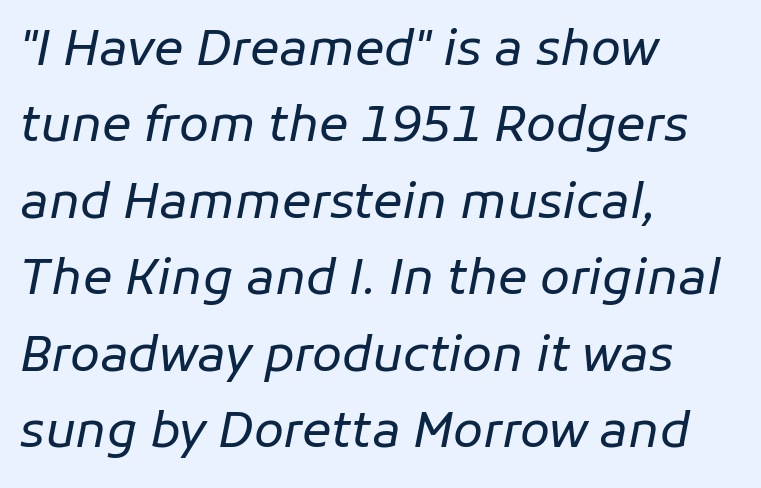
{"italic": "yes", "lean": "right", "slant_degrees": 11, "bold": "no", "weight": "regular", "width": "normal", "stroke_contrast": "low", "x_height": "medium", "monospaced": "no", "underline": "no", "align": "left", "line_spacing": "normal", "line_spacing_ratio": 1.56, "letter_spacing": "normal", "letter_spacing_em": 0.0, "glyph_px": 49}
